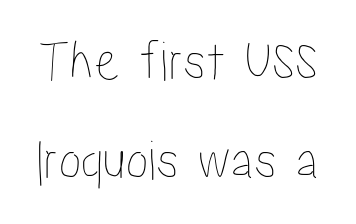
The image shows 57 px condensed type, upright; set line spacing 1.74x, normal letter spacing, not underlined; low stroke contrast and a medium x-height.
